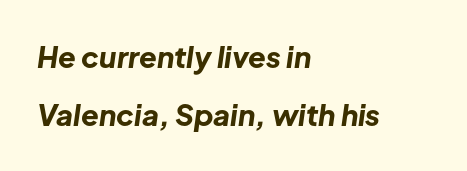
Q: Is the text bold? A: Yes.
Q: Is the text italic (slanted)? A: Yes, it leans right by about 8 degrees.
Q: Is the text underlined? A: No.
Q: How is the paragraph aligned? A: Left-aligned.
Q: Is the spacing between letters normal or unusually wide? A: Normal.
Q: Is the spacing between lines tight, normal or loose? A: Loose.
Q: Width (condensed, normal, or wide)? A: Normal.
Q: Stroke contrast? A: Low.
Q: x-height? A: Medium.
Q: Monospaced? A: No.
